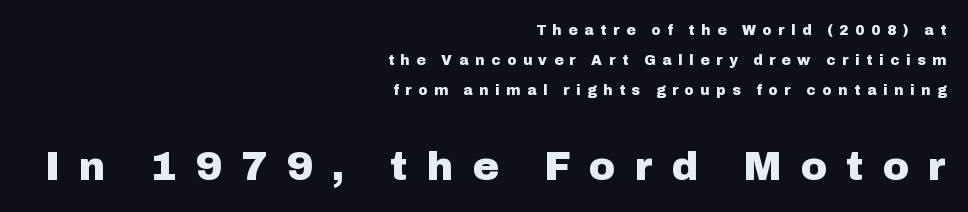
{"serif": "no", "italic": "no", "bold": "yes", "weight": "heavy", "width": "normal", "stroke_contrast": "low", "x_height": "medium", "monospaced": "no", "underline": "no", "align": "right", "line_spacing": "loose", "line_spacing_ratio": 2.15, "letter_spacing": "wide", "letter_spacing_em": 0.47, "larger_block": "second", "size_ratio": 2.86, "glyph_px": 40}
